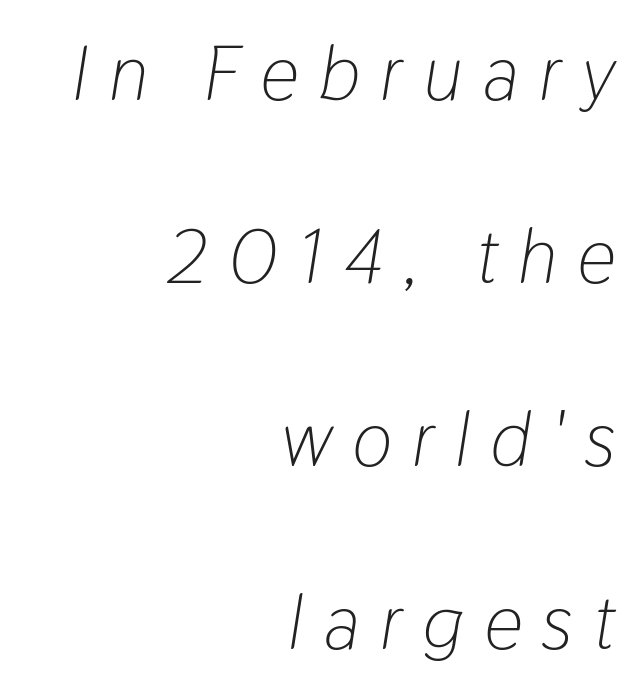
Q: Is the text bold? A: No.
Q: Is the text italic (slanted)? A: Yes, it leans right by about 9 degrees.
Q: Is the text underlined? A: No.
Q: How is the paragraph aligned? A: Right-aligned.
Q: Is the spacing between letters normal or unusually wide? A: Unusually wide.
Q: Is the spacing between lines tight, normal or loose? A: Loose.
Q: Width (condensed, normal, or wide)? A: Condensed.
Q: Stroke contrast? A: Low.
Q: x-height? A: Medium.
Q: Monospaced? A: No.
